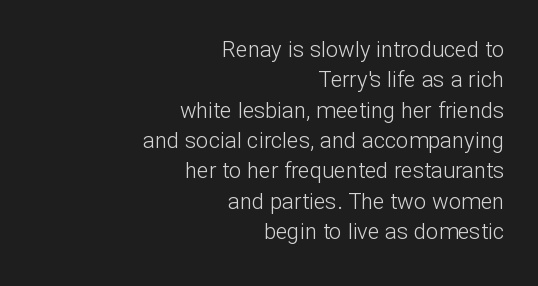
The image shows 22 px text type, upright; set right-aligned, normal line spacing (1.38x), normal letter spacing, not underlined.
